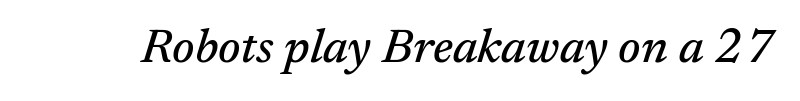
{"serif": "yes", "italic": "yes", "lean": "right", "slant_degrees": 17, "width": "normal", "stroke_contrast": "medium", "x_height": "medium", "monospaced": "no", "underline": "no", "letter_spacing": "normal", "letter_spacing_em": 0.0, "glyph_px": 48}
